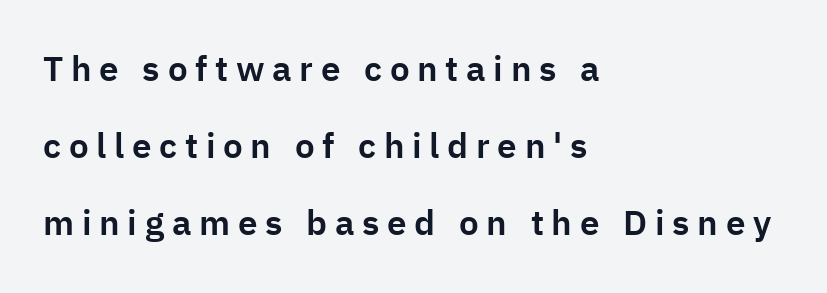
{"serif": "no", "italic": "no", "width": "normal", "stroke_contrast": "low", "x_height": "medium", "monospaced": "no", "underline": "no", "align": "left", "line_spacing": "loose", "line_spacing_ratio": 2.2, "letter_spacing": "wide", "letter_spacing_em": 0.22, "glyph_px": 35}
